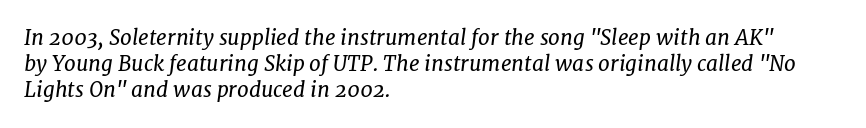
The vertical gap from one line to the next is medium. The lines are quadded left. Does the lettering tilt? It does — this is italic. Plain, unruled lines of type.
